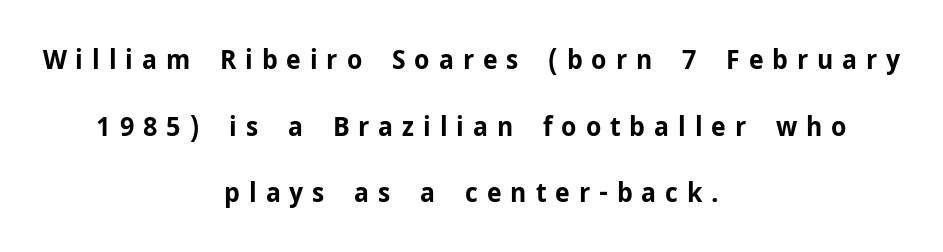
The image shows 27 px bold type, upright; set centered, loose line spacing (2.47x), unusually wide letter spacing (+0.33 em), not underlined.
